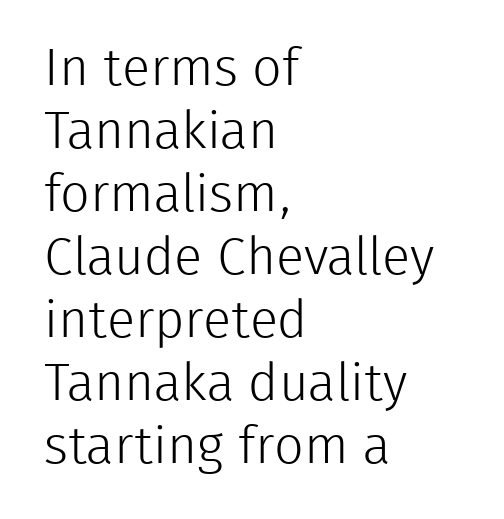
{"serif": "no", "italic": "no", "bold": "no", "weight": "light", "width": "normal", "stroke_contrast": "low", "x_height": "medium", "monospaced": "no", "underline": "no", "align": "left", "line_spacing_ratio": 1.21, "letter_spacing": "normal", "letter_spacing_em": 0.0, "glyph_px": 52}
